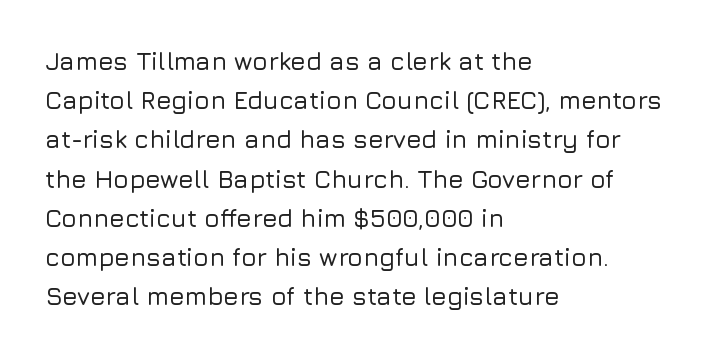
The image shows 25 px text type, upright; set left-aligned, normal line spacing (1.57x), normal letter spacing, not underlined.
